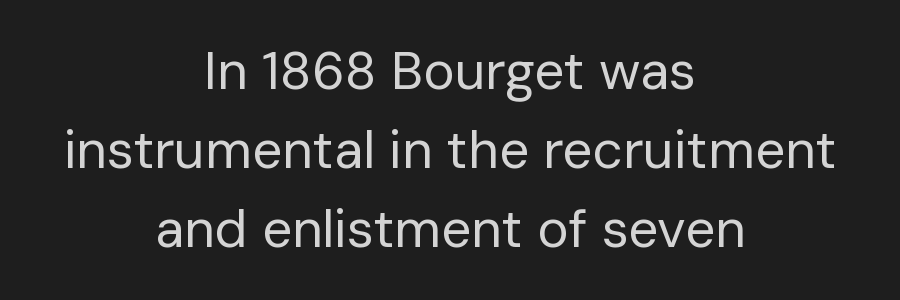
Q: Is the text bold? A: No.
Q: Is the text italic (slanted)? A: No, it is upright.
Q: Is the typeface a serif or a sans-serif typeface? A: Sans-serif.
Q: Is the text underlined? A: No.
Q: How is the paragraph aligned? A: Centered.
Q: Is the spacing between letters normal or unusually wide? A: Normal.
Q: Is the spacing between lines tight, normal or loose? A: Normal.
Q: Width (condensed, normal, or wide)? A: Normal.
Q: Stroke contrast? A: Low.
Q: x-height? A: Medium.
Q: Monospaced? A: No.
